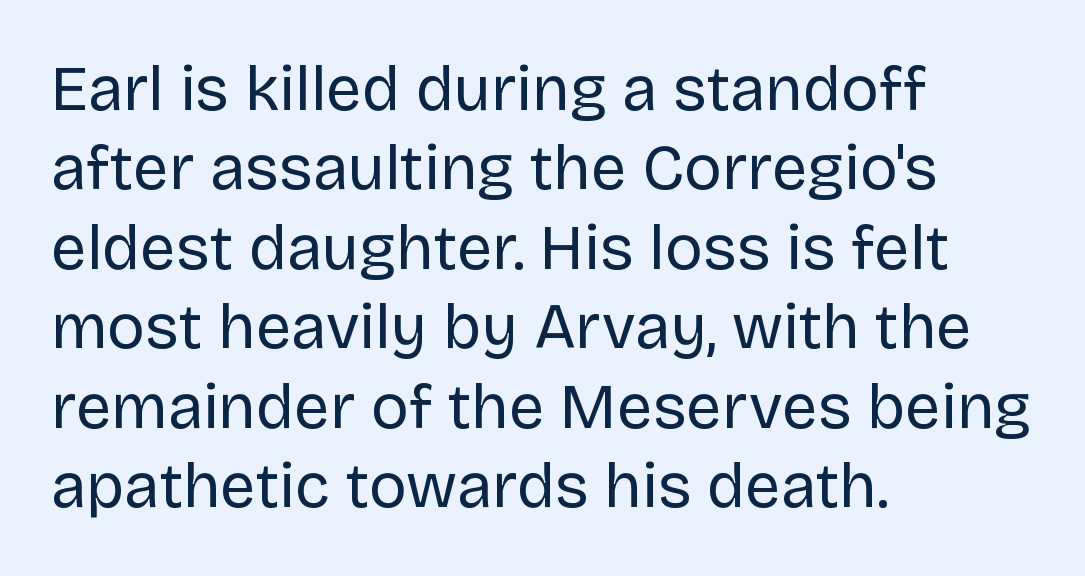
Q: Is the text bold? A: No.
Q: Is the text italic (slanted)? A: No, it is upright.
Q: Is the typeface a serif or a sans-serif typeface? A: Sans-serif.
Q: Is the text underlined? A: No.
Q: How is the paragraph aligned? A: Left-aligned.
Q: Is the spacing between letters normal or unusually wide? A: Normal.
Q: Is the spacing between lines tight, normal or loose? A: Normal.
Q: Width (condensed, normal, or wide)? A: Normal.
Q: Stroke contrast? A: Low.
Q: x-height? A: Large.
Q: Monospaced? A: No.
